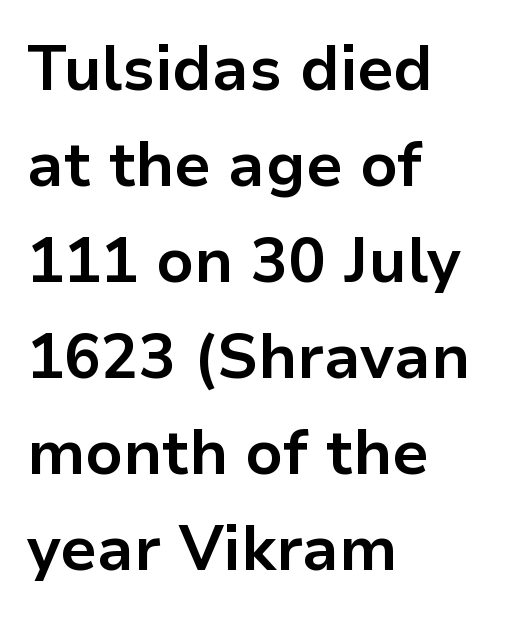
{"serif": "no", "italic": "no", "bold": "yes", "weight": "bold", "width": "normal", "stroke_contrast": "low", "x_height": "medium", "monospaced": "no", "underline": "no", "align": "left", "line_spacing": "normal", "line_spacing_ratio": 1.55, "letter_spacing": "normal", "letter_spacing_em": 0.0, "glyph_px": 62}
